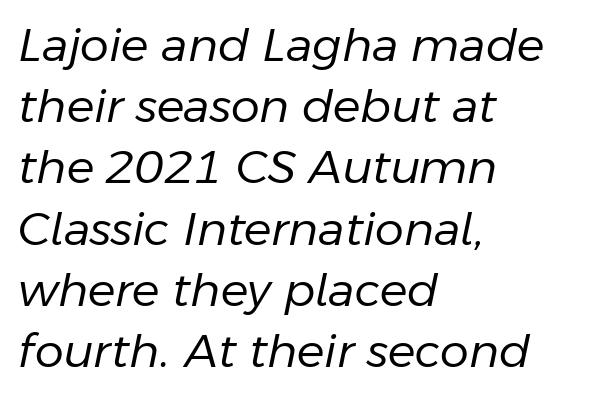
Tracking value appears to be zero — textbook default spacing. Visually the block forms a straight wall on the left and a jagged coastline on the right. A normal amount of white space separates one row of letters from the next. Looking at the ascenders, they clearly lean. A quiet, ordinary-to-light weight characterises the typeface.
